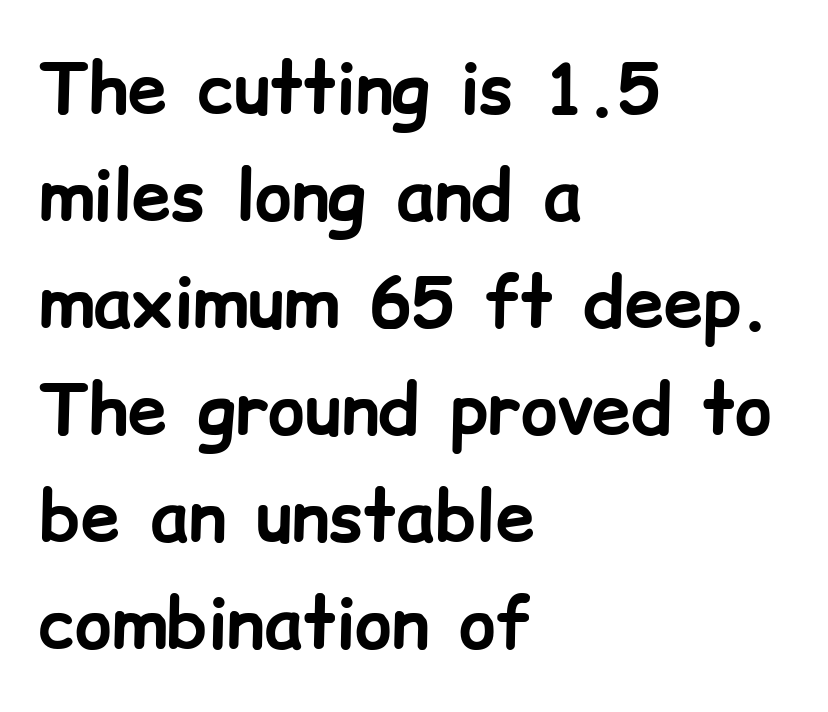
{"serif": "no", "italic": "no", "bold": "yes", "weight": "bold", "width": "normal", "stroke_contrast": "low", "x_height": "medium", "monospaced": "no", "underline": "no", "align": "left", "line_spacing": "normal", "line_spacing_ratio": 1.53, "letter_spacing": "normal", "letter_spacing_em": 0.0, "glyph_px": 70}
